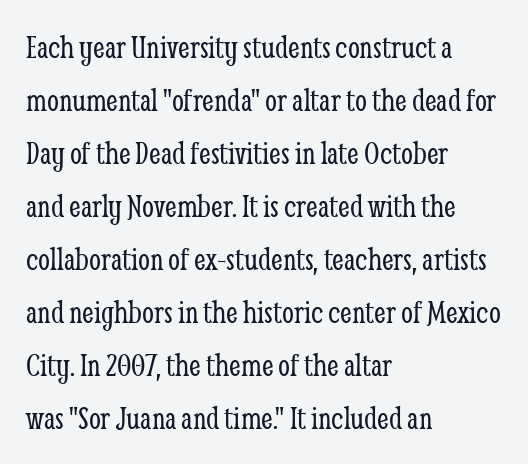
Q: Is the text bold? A: No.
Q: Is the text italic (slanted)? A: No, it is upright.
Q: Is the typeface a serif or a sans-serif typeface? A: Serif.
Q: Is the text underlined? A: No.
Q: How is the paragraph aligned? A: Left-aligned.
Q: Is the spacing between letters normal or unusually wide? A: Normal.
Q: Is the spacing between lines tight, normal or loose? A: Normal.
Q: Width (condensed, normal, or wide)? A: Condensed.
Q: Stroke contrast? A: Low.
Q: x-height? A: Medium.
Q: Monospaced? A: No.
